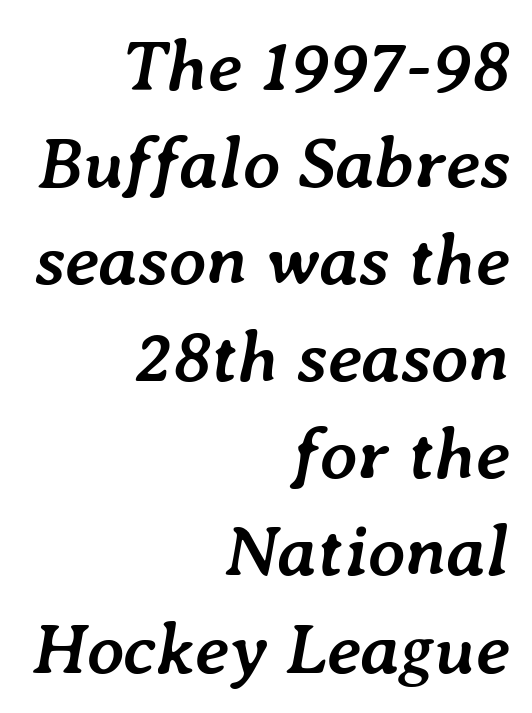
This sample is right-justified, so line beginnings fall wherever the words allow. Compared with typical paragraphs, the rows here are spaced about the same. The text carries the slant typical of an italic or oblique font. No word sits above an underline. Spacing verdict: proportional, widths tailored to each character. On the weight axis this lands at bold, roughly 700.
